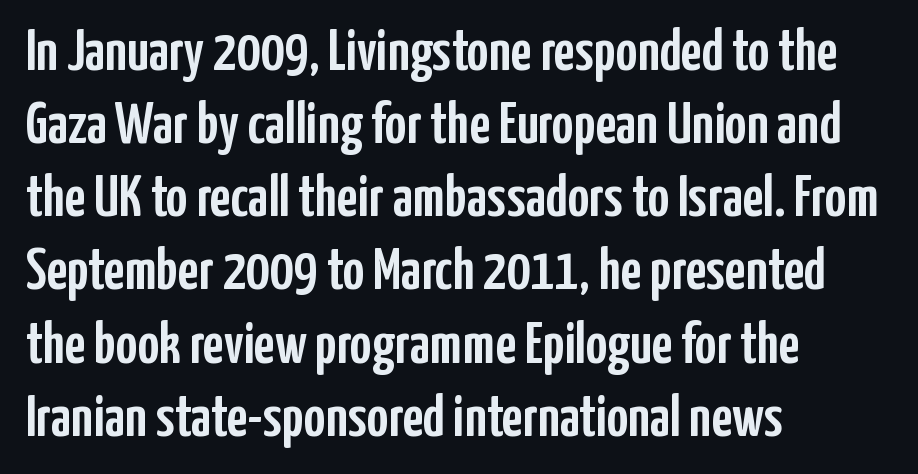
Q: Is the text italic (slanted)? A: No, it is upright.
Q: Is the typeface a serif or a sans-serif typeface? A: Sans-serif.
Q: Is the text underlined? A: No.
Q: How is the paragraph aligned? A: Left-aligned.
Q: Is the spacing between letters normal or unusually wide? A: Normal.
Q: Width (condensed, normal, or wide)? A: Condensed.
Q: Stroke contrast? A: Low.
Q: x-height? A: Medium.
Q: Monospaced? A: No.
